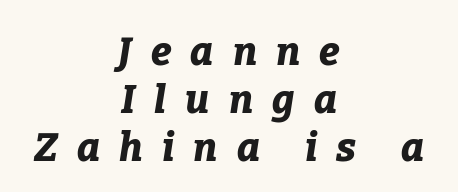
The image shows 39 px bold type, italic (leaning right); set centered, line spacing 1.23x, unusually wide letter spacing (+0.49 em), not underlined; low stroke contrast and a medium x-height.
